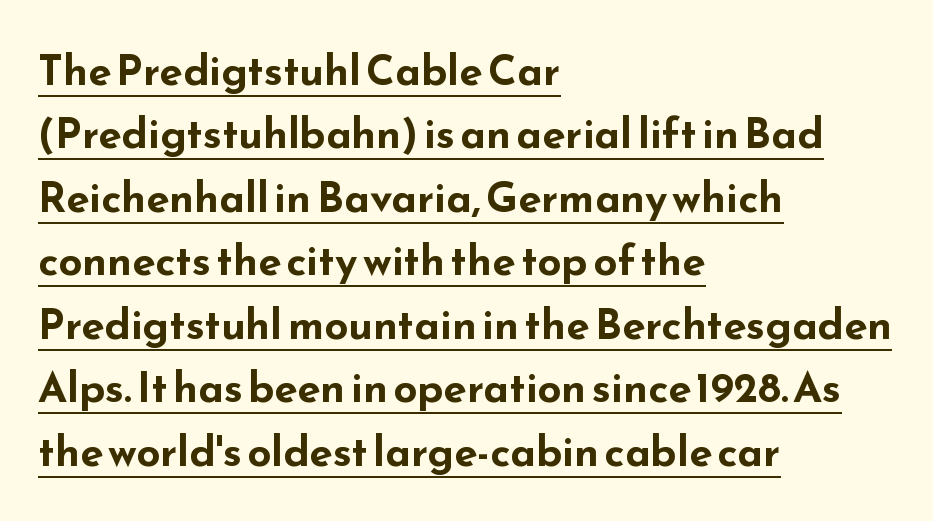
{"serif": "no", "italic": "no", "bold": "yes", "weight": "bold", "width": "wide", "stroke_contrast": "low", "x_height": "small", "monospaced": "no", "underline": "yes", "align": "left", "line_spacing": "normal", "line_spacing_ratio": 1.51, "letter_spacing": "normal", "letter_spacing_em": 0.0, "glyph_px": 42}
